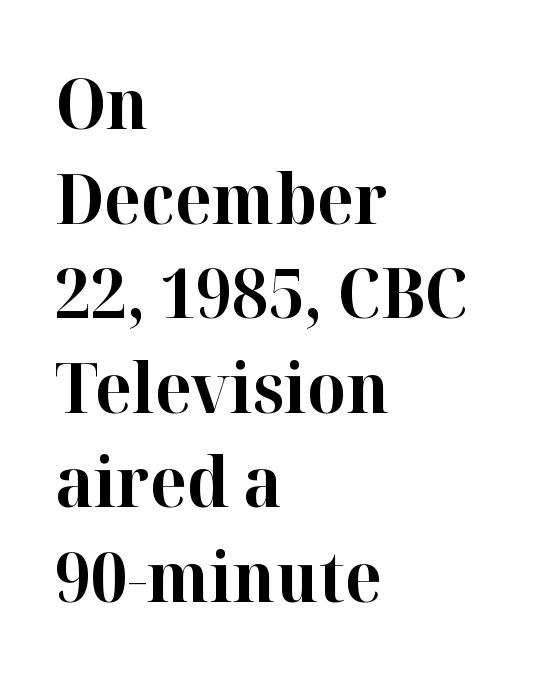
Q: Is the text bold? A: Yes.
Q: Is the text italic (slanted)? A: No, it is upright.
Q: Is the typeface a serif or a sans-serif typeface? A: Serif.
Q: Is the text underlined? A: No.
Q: How is the paragraph aligned? A: Left-aligned.
Q: Is the spacing between letters normal or unusually wide? A: Normal.
Q: Is the spacing between lines tight, normal or loose? A: Normal.
Q: Width (condensed, normal, or wide)? A: Normal.
Q: Stroke contrast? A: High.
Q: x-height? A: Medium.
Q: Monospaced? A: No.
